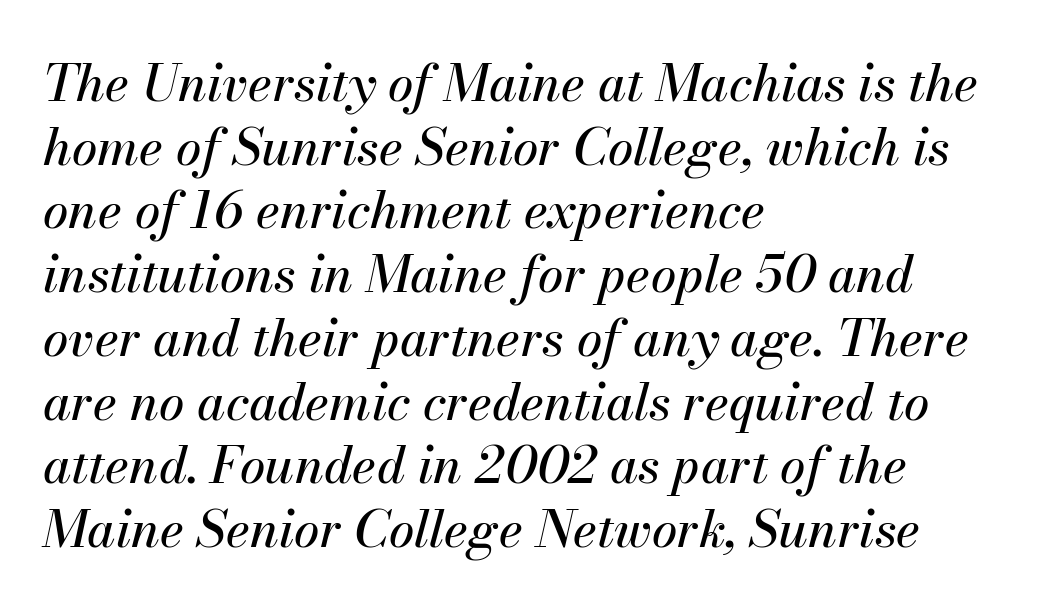
Q: Is the text italic (slanted)? A: Yes, it leans right by about 13 degrees.
Q: Is the text underlined? A: No.
Q: How is the paragraph aligned? A: Left-aligned.
Q: Is the spacing between letters normal or unusually wide? A: Normal.
Q: Is the spacing between lines tight, normal or loose? A: Normal.
Q: Width (condensed, normal, or wide)? A: Normal.
Q: Stroke contrast? A: Medium.
Q: x-height? A: Small.
Q: Monospaced? A: No.
